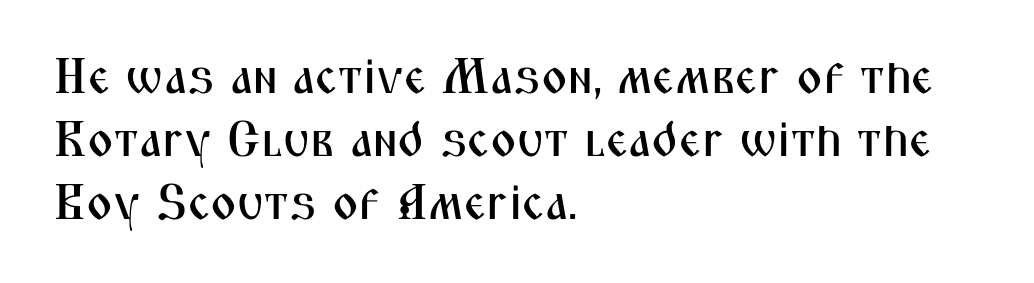
Q: Is the text italic (slanted)? A: No, it is upright.
Q: Is the typeface a serif or a sans-serif typeface? A: Sans-serif.
Q: Is the text underlined? A: No.
Q: How is the paragraph aligned? A: Left-aligned.
Q: Is the spacing between letters normal or unusually wide? A: Normal.
Q: Is the spacing between lines tight, normal or loose? A: Normal.
Q: Width (condensed, normal, or wide)? A: Condensed.
Q: Stroke contrast? A: Medium.
Q: x-height? A: Medium.
Q: Monospaced? A: No.
